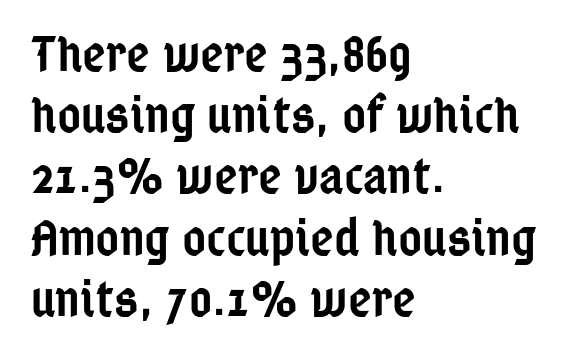
The image shows 51 px semibold, condensed sans-serif type, upright; set left-aligned, line spacing 1.2x, normal letter spacing, not underlined; low stroke contrast and a medium x-height.
